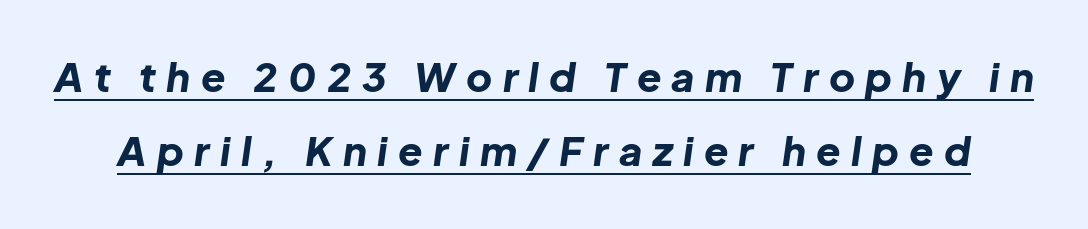
Q: Is the text bold? A: Yes.
Q: Is the text italic (slanted)? A: Yes, it leans right by about 8 degrees.
Q: Is the text underlined? A: Yes.
Q: Is the spacing between letters normal or unusually wide? A: Unusually wide.
Q: Width (condensed, normal, or wide)? A: Normal.
Q: Stroke contrast? A: Low.
Q: x-height? A: Medium.
Q: Monospaced? A: No.
